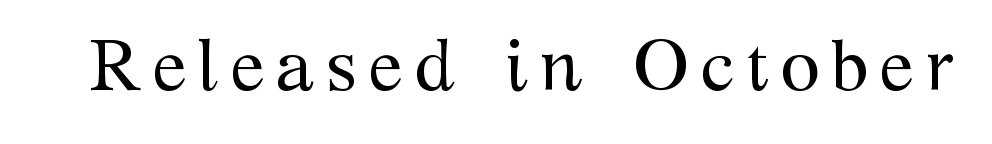
{"serif": "yes", "italic": "no", "bold": "no", "weight": "regular", "width": "normal", "stroke_contrast": "medium", "x_height": "medium", "monospaced": "no", "underline": "no", "glyph_px": 73}
